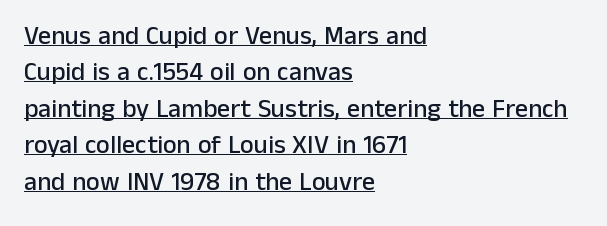
Descenders here cross a horizontal rule under the line. There is no visible air inserted between adjacent glyphs. Caption: multi-line text, flush left, ragged right. In terms of leading, this rendering sits right in the middle. Posture: vertical.
